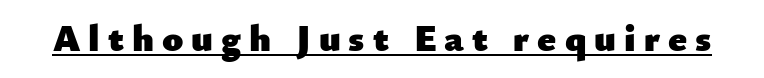
Q: Is the text bold? A: Yes.
Q: Is the text italic (slanted)? A: No, it is upright.
Q: Is the typeface a serif or a sans-serif typeface? A: Sans-serif.
Q: Is the text underlined? A: Yes.
Q: Is the spacing between letters normal or unusually wide? A: Unusually wide.
Q: Width (condensed, normal, or wide)? A: Normal.
Q: Stroke contrast? A: Low.
Q: x-height? A: Small.
Q: Monospaced? A: No.
